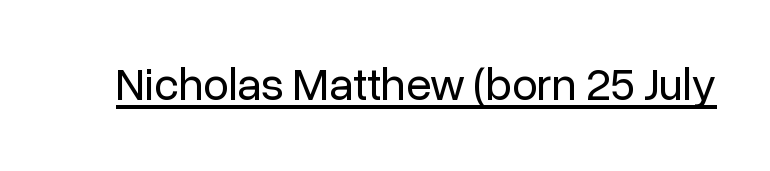
Q: Is the text bold? A: No.
Q: Is the text italic (slanted)? A: No, it is upright.
Q: Is the typeface a serif or a sans-serif typeface? A: Sans-serif.
Q: Is the text underlined? A: Yes.
Q: Is the spacing between letters normal or unusually wide? A: Normal.
Q: Width (condensed, normal, or wide)? A: Normal.
Q: Stroke contrast? A: Low.
Q: x-height? A: Medium.
Q: Monospaced? A: No.
